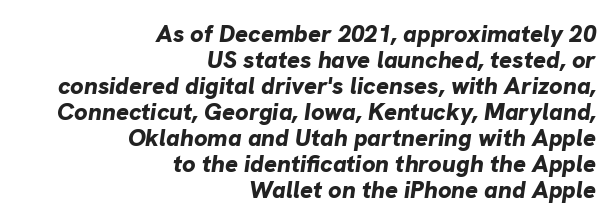
{"italic": "yes", "lean": "right", "slant_degrees": 8, "bold": "yes", "underline": "no", "align": "right", "line_spacing": "tight", "line_spacing_ratio": 1.08, "letter_spacing": "normal", "letter_spacing_em": 0.0, "glyph_px": 24}
